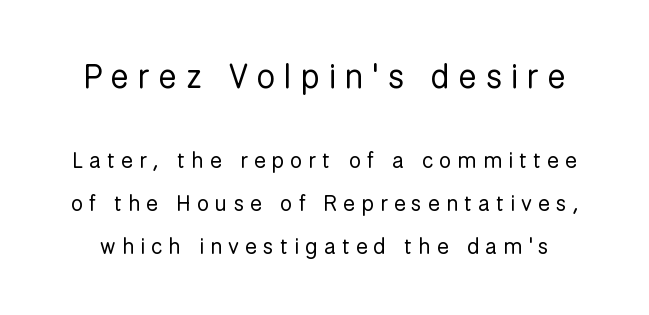
Q: Is the text bold? A: No.
Q: Is the text italic (slanted)? A: No, it is upright.
Q: Is the typeface a serif or a sans-serif typeface? A: Sans-serif.
Q: Is the text underlined? A: No.
Q: Is the spacing between letters normal or unusually wide? A: Unusually wide.
Q: Is the spacing between lines tight, normal or loose? A: Loose.
Q: Which block of text is set in a larger size, the first (top) or the second (bottom)? A: The first (top) one.
Q: Width (condensed, normal, or wide)? A: Normal.
Q: Stroke contrast? A: Low.
Q: x-height? A: Medium.
Q: Monospaced? A: No.
